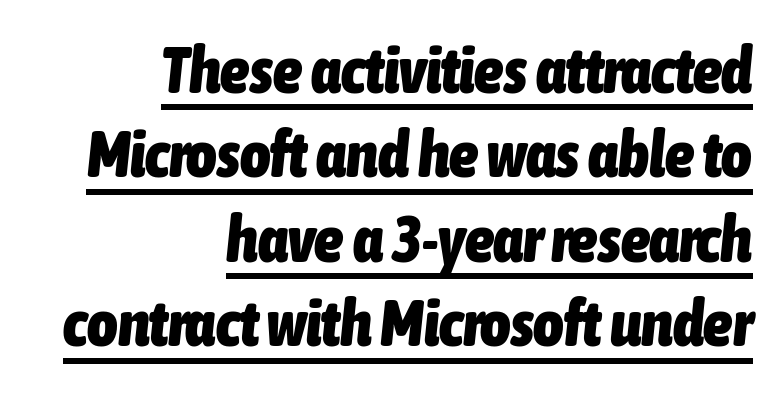
{"italic": "yes", "lean": "right", "slant_degrees": 6, "bold": "yes", "weight": "heavy", "width": "condensed", "stroke_contrast": "low", "x_height": "medium", "monospaced": "no", "underline": "yes", "align": "right", "line_spacing": "normal", "line_spacing_ratio": 1.3, "letter_spacing": "normal", "letter_spacing_em": 0.0, "glyph_px": 65}
